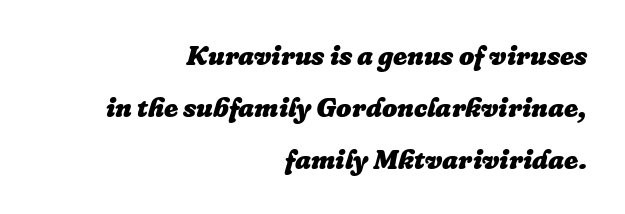
The image shows 27 px bold type, italic (leaning right); set right-aligned, loose line spacing (1.92x), normal letter spacing, not underlined.
